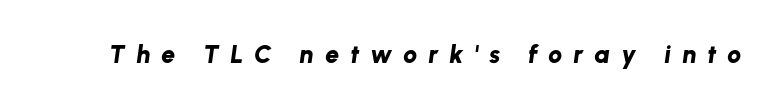
{"italic": "yes", "lean": "right", "slant_degrees": 8, "bold": "yes", "underline": "no", "letter_spacing": "wide", "letter_spacing_em": 0.44, "glyph_px": 25}
